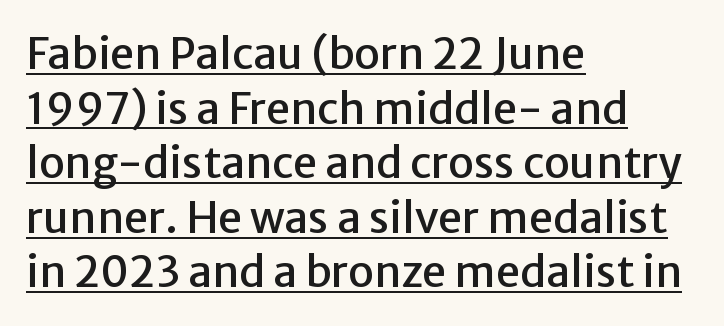
{"serif": "no", "italic": "no", "width": "normal", "stroke_contrast": "low", "x_height": "medium", "monospaced": "no", "underline": "yes", "align": "left", "line_spacing": "normal", "line_spacing_ratio": 1.27, "letter_spacing": "normal", "letter_spacing_em": 0.0, "glyph_px": 43}
